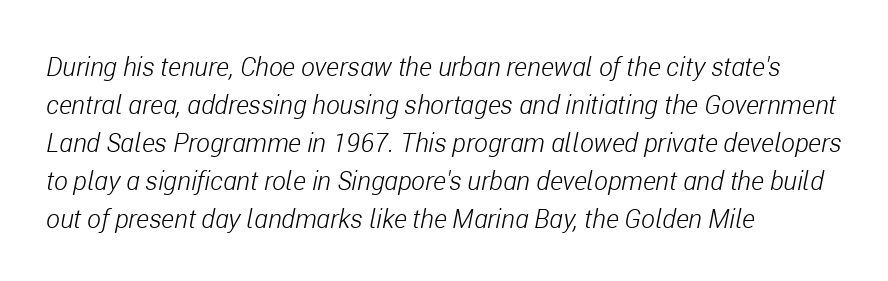
Does the leading feel generous? No, just average. Compared with ordinary roman type, these characters are visibly tilted. One-word summary of the alignment: left. The space beneath each line is pristine and unruled.
